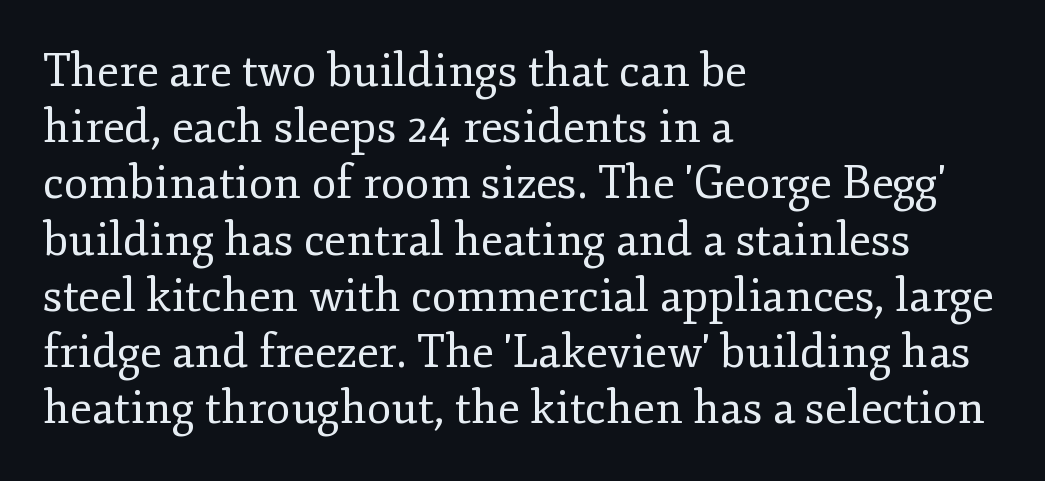
Q: Is the text bold? A: No.
Q: Is the text italic (slanted)? A: No, it is upright.
Q: Is the typeface a serif or a sans-serif typeface? A: Serif.
Q: Is the text underlined? A: No.
Q: How is the paragraph aligned? A: Left-aligned.
Q: Is the spacing between letters normal or unusually wide? A: Normal.
Q: Is the spacing between lines tight, normal or loose? A: Normal.
Q: Width (condensed, normal, or wide)? A: Normal.
Q: Stroke contrast? A: Low.
Q: x-height? A: Small.
Q: Monospaced? A: No.
